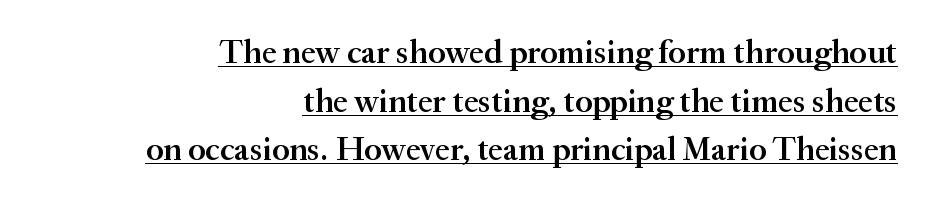
Spacing verdict: proportional, widths tailored to each character. Every character sits straight up, as roman type does. Leading: standard. A serif font was chosen for this passage. Weight check: semibold — heavier than regular, not quite bold.
